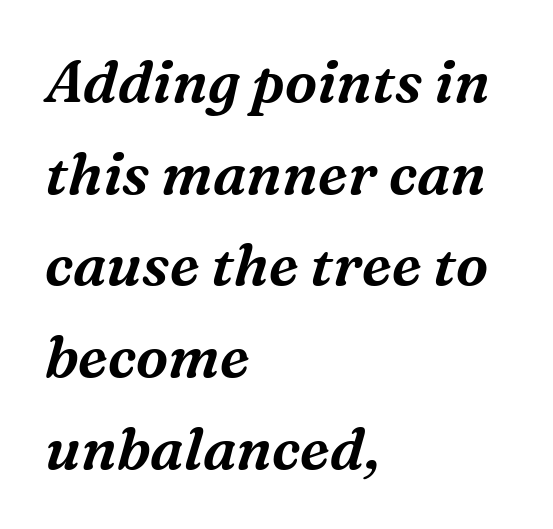
When letters slant like this, we call the style italic. A typesetter would call this proportional, since set widths differ per character. Letterform terminals end in serifs throughout the passage. Regular leading. Between one letter and the next there's only the usual sliver of space.
